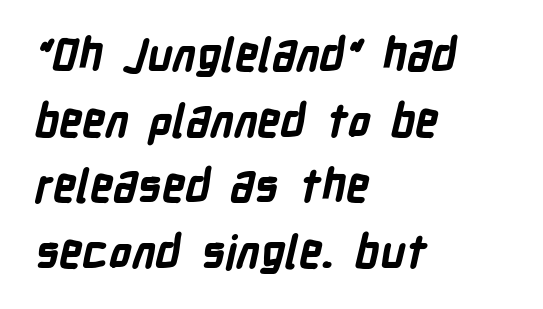
Set as a true bold cut, around the 700 mark. Unmarked baselines from the first word to the last. The letters advance in unequal steps, a hallmark of proportional type. Between one letter and the next there's only the usual sliver of space. Caption: multi-line text, flush left, ragged right. Letterform terminals end flat and unadorned throughout the passage.
